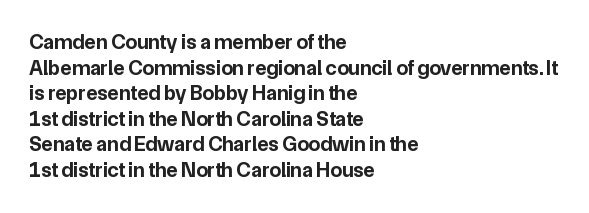
The image shows 21 px bold type, upright; set left-aligned, line spacing 1.22x, normal letter spacing, not underlined.
